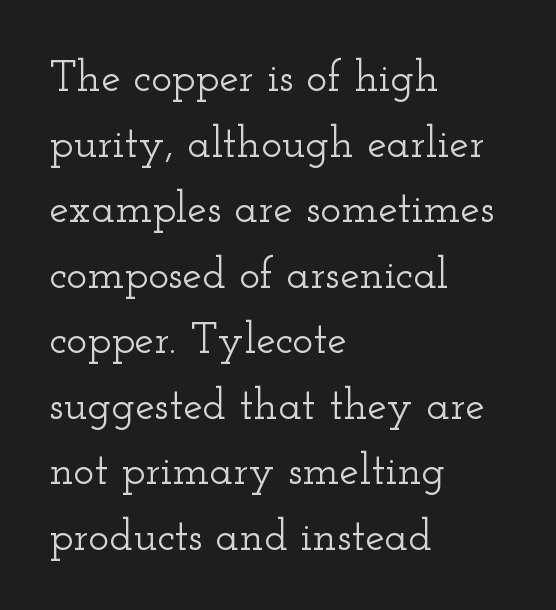
Q: Is the text italic (slanted)? A: No, it is upright.
Q: Is the typeface a serif or a sans-serif typeface? A: Serif.
Q: Is the text underlined? A: No.
Q: How is the paragraph aligned? A: Left-aligned.
Q: Is the spacing between letters normal or unusually wide? A: Normal.
Q: Is the spacing between lines tight, normal or loose? A: Normal.
Q: Width (condensed, normal, or wide)? A: Wide.
Q: Stroke contrast? A: Low.
Q: x-height? A: Small.
Q: Monospaced? A: No.
